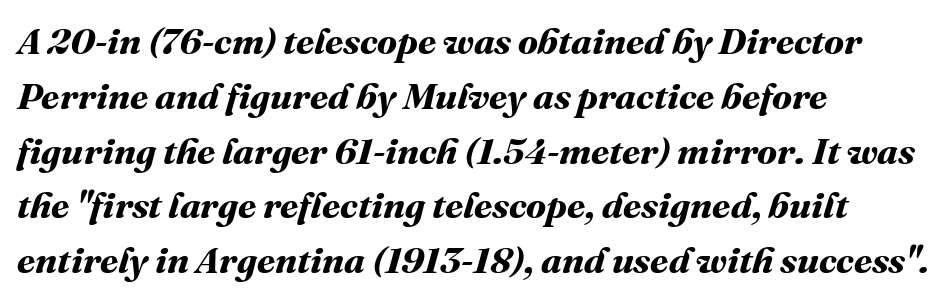
Character widths vary here, with narrow letters taking less room than wide ones. This rendering leaves character spacing at its baseline value. Unmarked baselines from the first word to the last. Pretty heavy lettering here — definitely bold.
